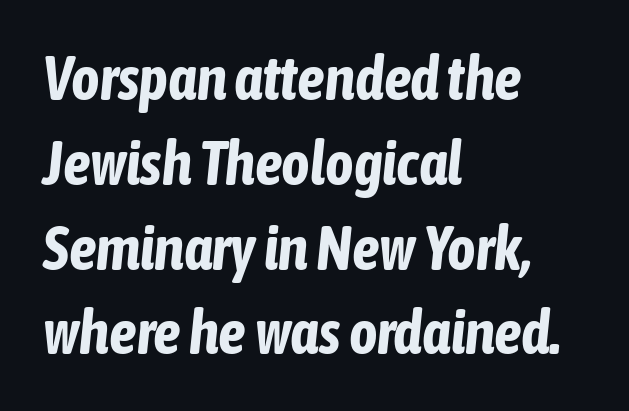
Note the varied advance widths — an 'i' is clearly narrower than an 'm'. Characters are canted at an angle relative to the baseline's perpendicular. Leftover space on each line is placed entirely after the last word. Just letters on the line, the space beneath them empty. What's the leading like? Ordinary, nothing unusual. The passage shown is emphatically bold.
